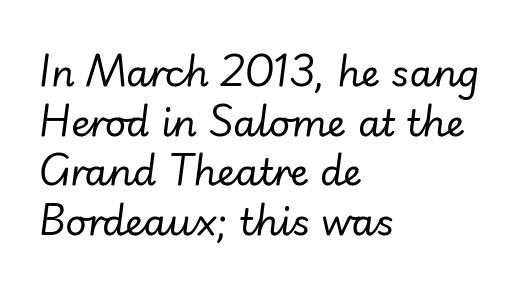
Q: Is the text bold? A: No.
Q: Is the text italic (slanted)? A: Yes, it leans right by about 7 degrees.
Q: Is the text underlined? A: No.
Q: How is the paragraph aligned? A: Left-aligned.
Q: Is the spacing between letters normal or unusually wide? A: Normal.
Q: Is the spacing between lines tight, normal or loose? A: Normal.
Q: Width (condensed, normal, or wide)? A: Normal.
Q: Stroke contrast? A: Low.
Q: x-height? A: Small.
Q: Monospaced? A: No.
